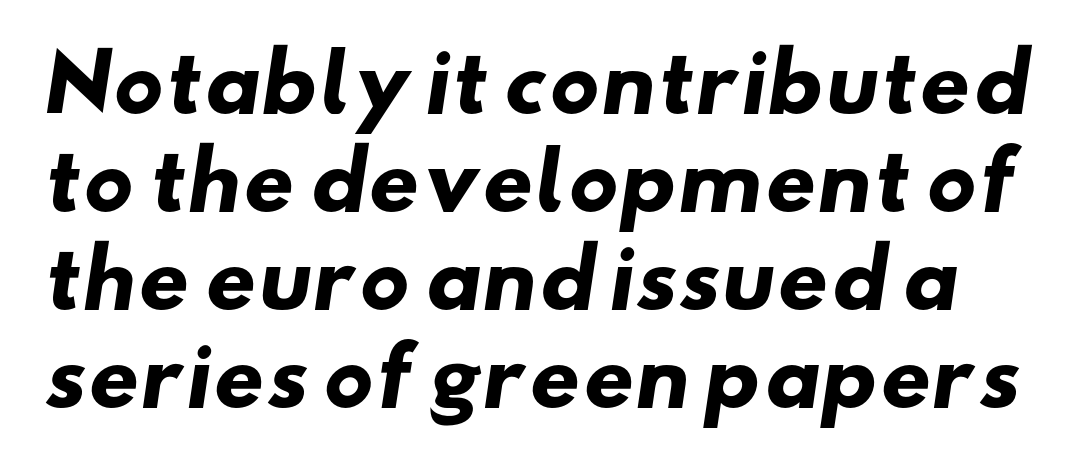
{"serif": "no", "bold": "yes", "weight": "heavy", "width": "wide", "stroke_contrast": "low", "x_height": "small", "monospaced": "no", "underline": "no", "line_spacing_ratio": 1.24, "letter_spacing": "normal", "letter_spacing_em": 0.0, "glyph_px": 79}
